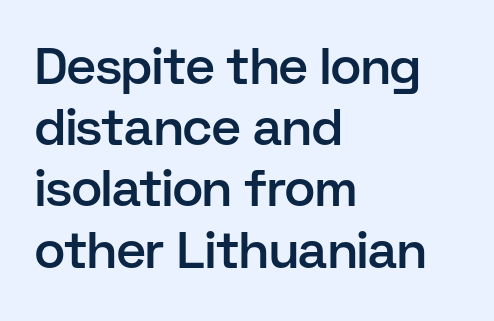
The image shows 51 px semibold sans-serif type, upright; set left-aligned, line spacing 1.2x, normal letter spacing, not underlined; low stroke contrast and a medium x-height.
